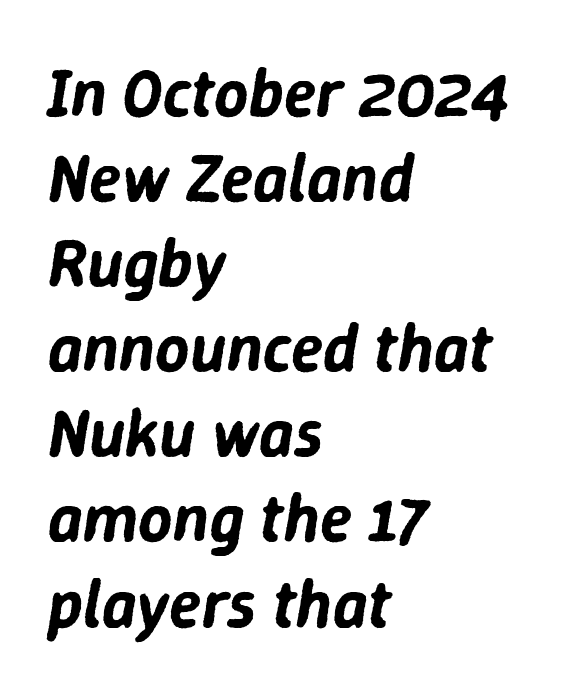
Q: Is the text italic (slanted)? A: Yes, it leans right by about 9 degrees.
Q: Is the text underlined? A: No.
Q: How is the paragraph aligned? A: Left-aligned.
Q: Is the spacing between letters normal or unusually wide? A: Normal.
Q: Is the spacing between lines tight, normal or loose? A: Normal.
Q: Width (condensed, normal, or wide)? A: Normal.
Q: Stroke contrast? A: Low.
Q: x-height? A: Medium.
Q: Monospaced? A: No.
